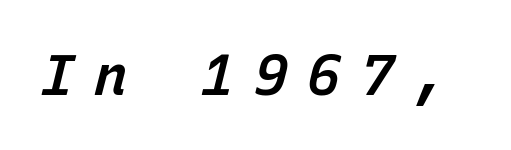
{"italic": "yes", "lean": "right", "slant_degrees": 15, "bold": "semi", "weight": "semibold", "width": "normal", "stroke_contrast": "low", "x_height": "medium", "monospaced": "yes", "underline": "no", "letter_spacing": "wide", "letter_spacing_em": 0.35, "glyph_px": 56}
